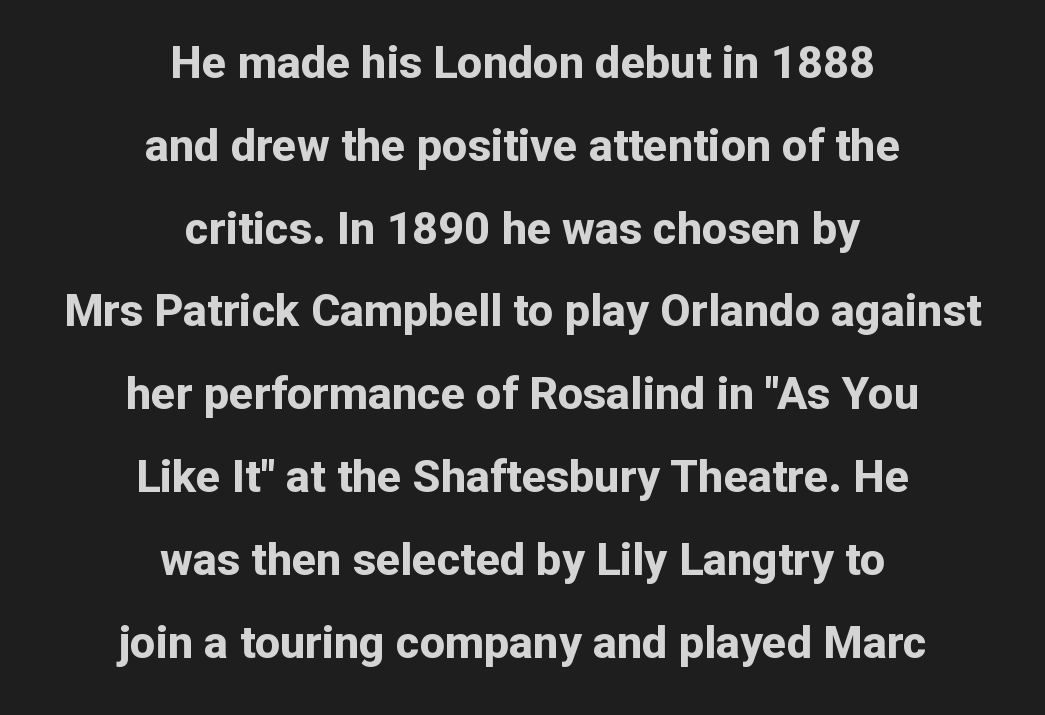
Q: Is the text bold? A: Yes.
Q: Is the text italic (slanted)? A: No, it is upright.
Q: Is the typeface a serif or a sans-serif typeface? A: Sans-serif.
Q: Is the text underlined? A: No.
Q: How is the paragraph aligned? A: Centered.
Q: Is the spacing between letters normal or unusually wide? A: Normal.
Q: Width (condensed, normal, or wide)? A: Normal.
Q: Stroke contrast? A: Low.
Q: x-height? A: Medium.
Q: Monospaced? A: No.
